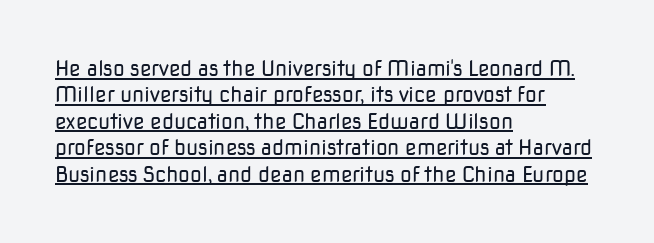
Q: Is the text bold? A: No.
Q: Is the text italic (slanted)? A: No, it is upright.
Q: Is the text underlined? A: Yes.
Q: How is the paragraph aligned? A: Left-aligned.
Q: Is the spacing between letters normal or unusually wide? A: Normal.
Q: Is the spacing between lines tight, normal or loose? A: Normal.
